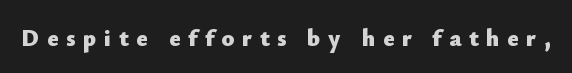
Q: Is the text bold? A: Yes.
Q: Is the text italic (slanted)? A: No, it is upright.
Q: Is the text underlined? A: No.
Q: Is the spacing between letters normal or unusually wide? A: Unusually wide.
